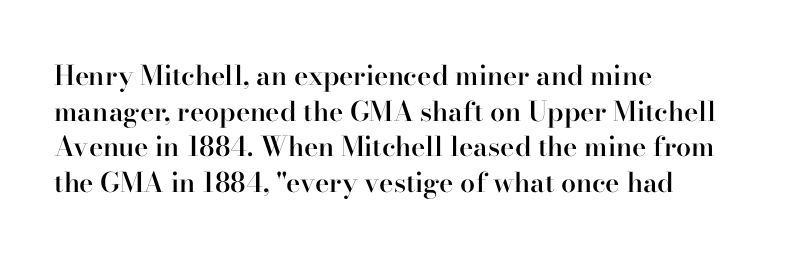
Compared with an ordinary text face, these strokes are moderately heavier — a semibold. The type sits square on the baseline with zero lean. The letters sit at their default tracking, neither squeezed nor spread. A normal amount of white space separates one row of letters from the next.
